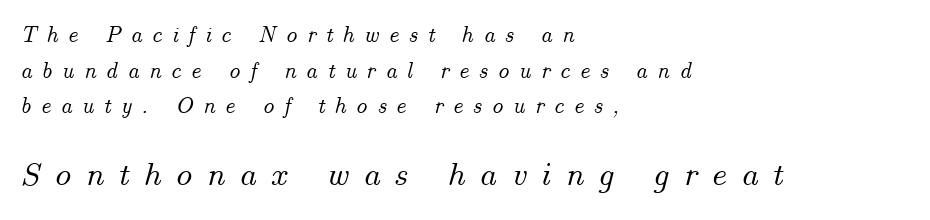
{"italic": "yes", "lean": "right", "slant_degrees": 14, "width": "normal", "stroke_contrast": "medium", "x_height": "small", "monospaced": "no", "underline": "no", "align": "left", "line_spacing": "normal", "line_spacing_ratio": 1.55, "letter_spacing": "wide", "letter_spacing_em": 0.41, "larger_block": "second", "size_ratio": 1.48, "glyph_px": 34}
